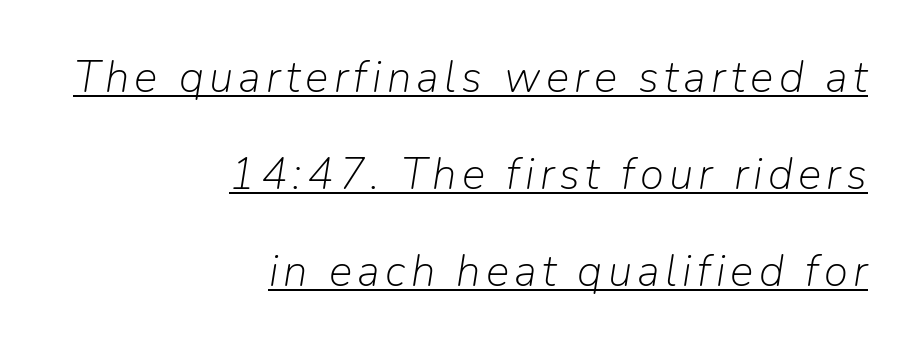
{"italic": "yes", "lean": "right", "slant_degrees": 9, "bold": "no", "weight": "light", "width": "normal", "stroke_contrast": "low", "x_height": "medium", "monospaced": "no", "underline": "yes", "align": "right", "line_spacing": "loose", "line_spacing_ratio": 2.2, "glyph_px": 44}
